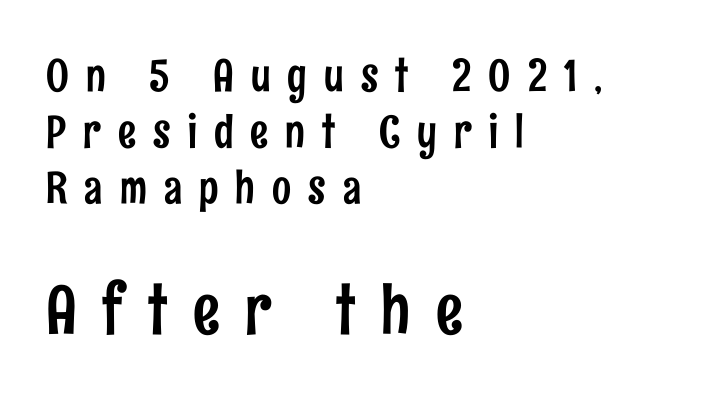
{"serif": "no", "italic": "no", "width": "condensed", "stroke_contrast": "low", "x_height": "medium", "monospaced": "no", "underline": "no", "align": "left", "line_spacing_ratio": 1.24, "letter_spacing": "wide", "letter_spacing_em": 0.38, "larger_block": "second", "size_ratio": 1.49, "glyph_px": 67}
